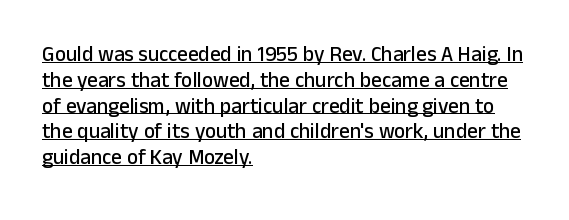
Q: Is the text italic (slanted)? A: No, it is upright.
Q: Is the text underlined? A: Yes.
Q: How is the paragraph aligned? A: Left-aligned.
Q: Is the spacing between letters normal or unusually wide? A: Normal.
